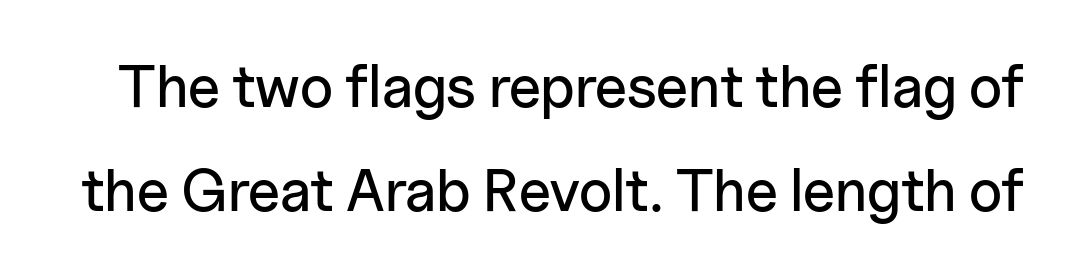
Q: Is the text italic (slanted)? A: No, it is upright.
Q: Is the typeface a serif or a sans-serif typeface? A: Sans-serif.
Q: Is the text underlined? A: No.
Q: Is the spacing between letters normal or unusually wide? A: Normal.
Q: Width (condensed, normal, or wide)? A: Normal.
Q: Stroke contrast? A: Low.
Q: x-height? A: Medium.
Q: Monospaced? A: No.
